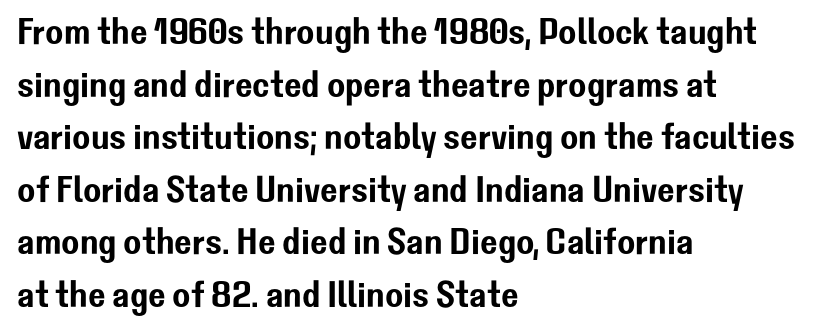
The image shows 37 px sans-serif type, upright; set left-aligned, normal line spacing (1.42x), normal letter spacing, not underlined; low stroke contrast and a medium x-height.
